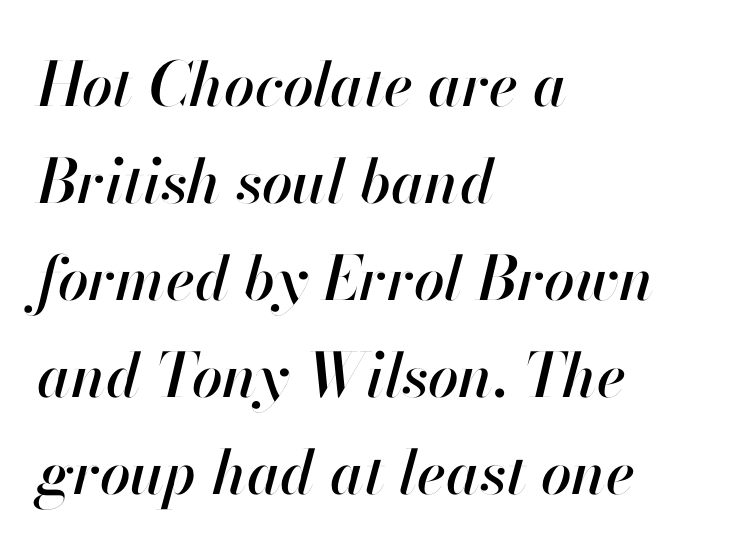
The image shows 61 px text type, italic (leaning right); set left-aligned, normal line spacing (1.59x), normal letter spacing, not underlined; high stroke contrast and a small x-height.
